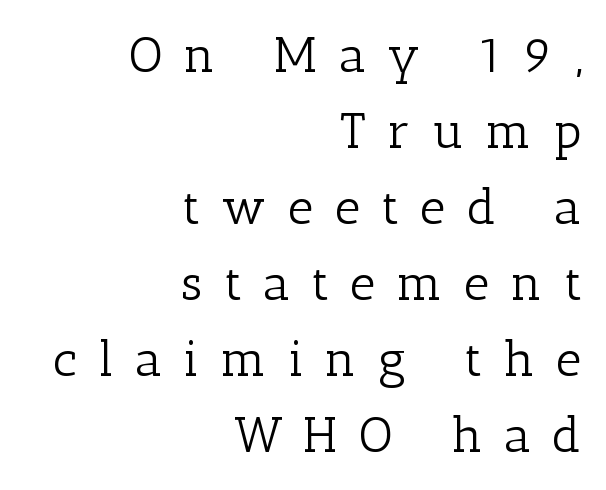
What stands out about the letter spacing? Its width — letters are far apart. The letters carry serifs — small finishing strokes at the ends of their stems. No heavy texture on the line: the type isn't bold. Underlining? Definitely not there.
